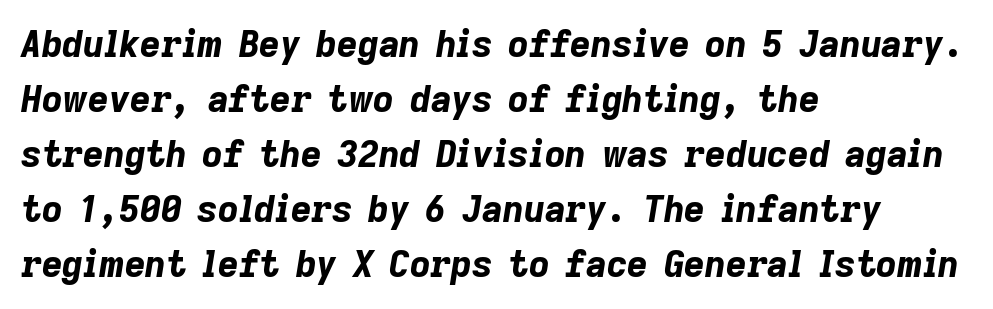
{"italic": "yes", "lean": "right", "slant_degrees": 9, "bold": "yes", "weight": "bold", "width": "normal", "stroke_contrast": "low", "x_height": "medium", "monospaced": "no", "underline": "no", "align": "left", "line_spacing": "normal", "line_spacing_ratio": 1.53, "letter_spacing": "normal", "letter_spacing_em": 0.0, "glyph_px": 36}
